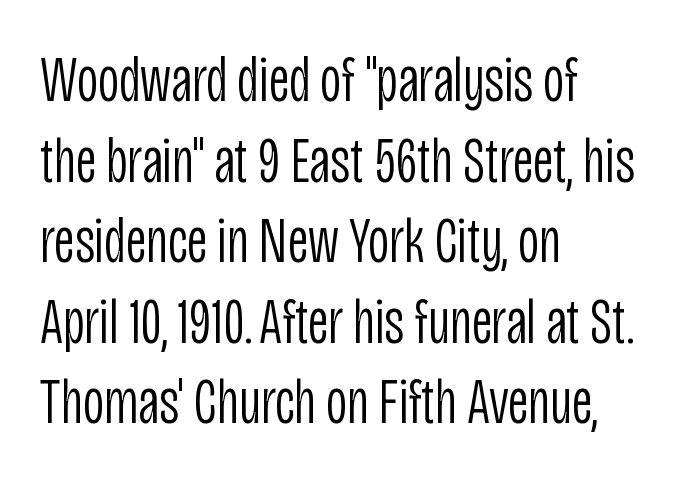
Q: Is the text bold? A: No.
Q: Is the text italic (slanted)? A: No, it is upright.
Q: Is the typeface a serif or a sans-serif typeface? A: Sans-serif.
Q: Is the text underlined? A: No.
Q: How is the paragraph aligned? A: Left-aligned.
Q: Is the spacing between letters normal or unusually wide? A: Normal.
Q: Width (condensed, normal, or wide)? A: Condensed.
Q: Stroke contrast? A: Low.
Q: x-height? A: Large.
Q: Monospaced? A: No.
